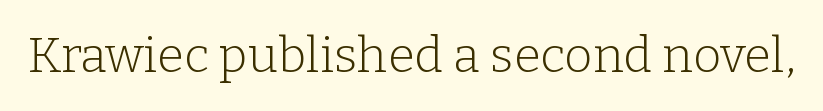
Q: Is the text bold? A: No.
Q: Is the text italic (slanted)? A: No, it is upright.
Q: Is the typeface a serif or a sans-serif typeface? A: Serif.
Q: Is the text underlined? A: No.
Q: Is the spacing between letters normal or unusually wide? A: Normal.
Q: Width (condensed, normal, or wide)? A: Normal.
Q: Stroke contrast? A: Low.
Q: x-height? A: Medium.
Q: Monospaced? A: No.
